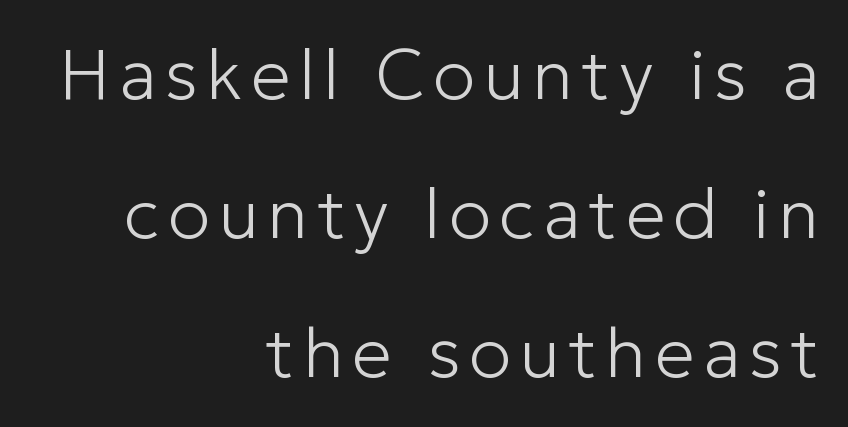
The strokes are not fattened; the text isn't bold. This sample has the flowing, uneven cadence of proportional lettering. The typesetter chose a ragged-left arrangement here. This is roman type, the default non-slanted kind.
